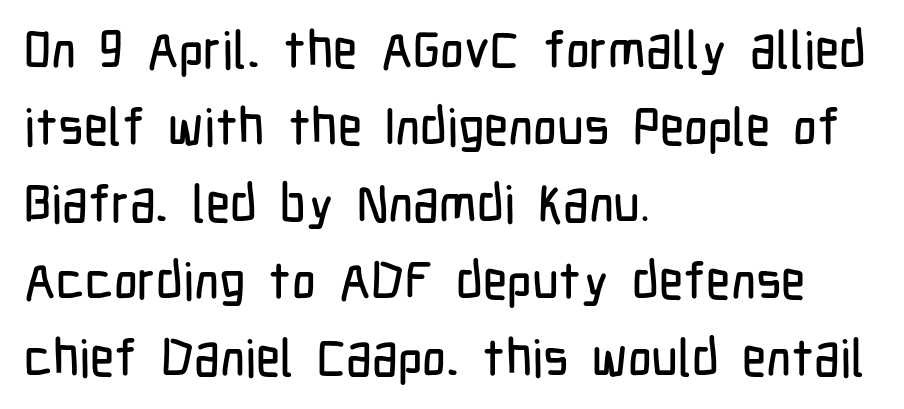
The image shows 52 px condensed sans-serif type, upright; set left-aligned, normal line spacing (1.48x), normal letter spacing, not underlined; low stroke contrast and a medium x-height.
